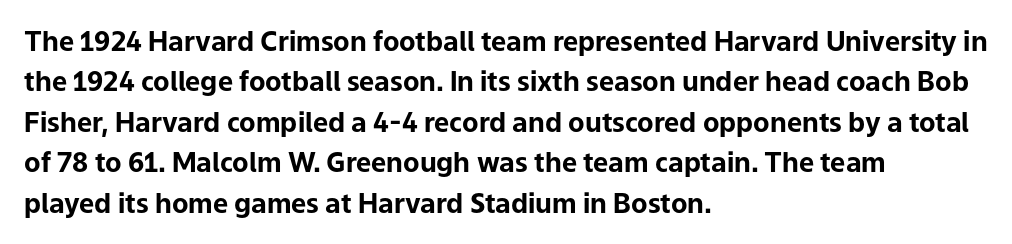
{"italic": "no", "bold": "yes", "underline": "no", "align": "left", "line_spacing": "normal", "line_spacing_ratio": 1.5, "letter_spacing": "normal", "letter_spacing_em": 0.0, "glyph_px": 27}
